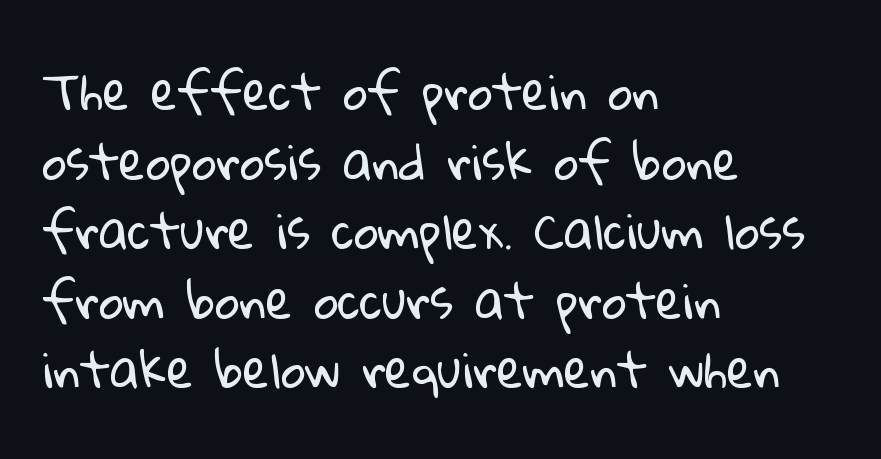
Q: Is the text bold? A: No.
Q: Is the typeface a serif or a sans-serif typeface? A: Sans-serif.
Q: Is the text underlined? A: No.
Q: How is the paragraph aligned? A: Left-aligned.
Q: Is the spacing between letters normal or unusually wide? A: Normal.
Q: Is the spacing between lines tight, normal or loose? A: Normal.
Q: Width (condensed, normal, or wide)? A: Normal.
Q: Stroke contrast? A: Low.
Q: x-height? A: Medium.
Q: Monospaced? A: No.
